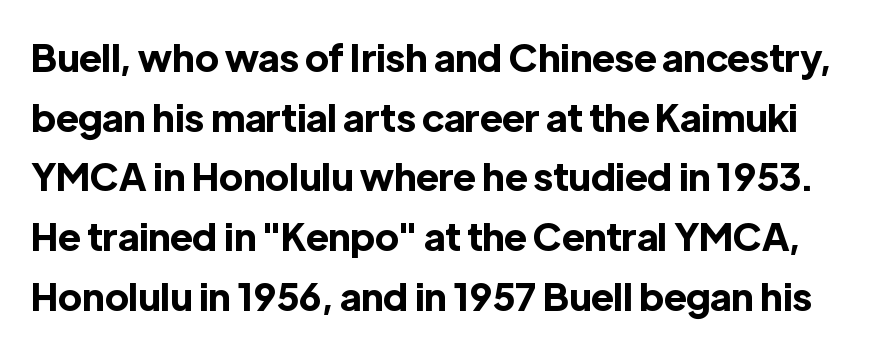
Q: Is the text bold? A: Yes.
Q: Is the text italic (slanted)? A: No, it is upright.
Q: Is the typeface a serif or a sans-serif typeface? A: Sans-serif.
Q: Is the text underlined? A: No.
Q: Is the spacing between letters normal or unusually wide? A: Normal.
Q: Is the spacing between lines tight, normal or loose? A: Normal.
Q: Width (condensed, normal, or wide)? A: Normal.
Q: x-height? A: Medium.
Q: Monospaced? A: No.
